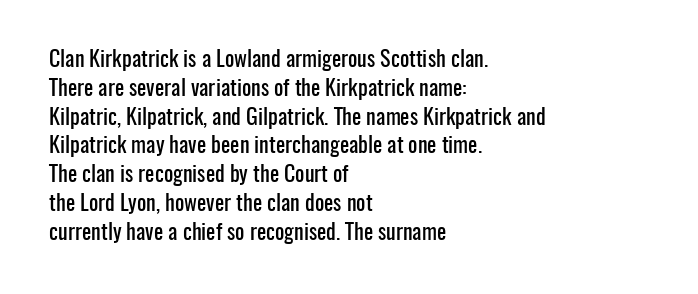
The image shows 22 px text type, upright; set left-aligned, normal line spacing (1.31x), normal letter spacing, not underlined.
